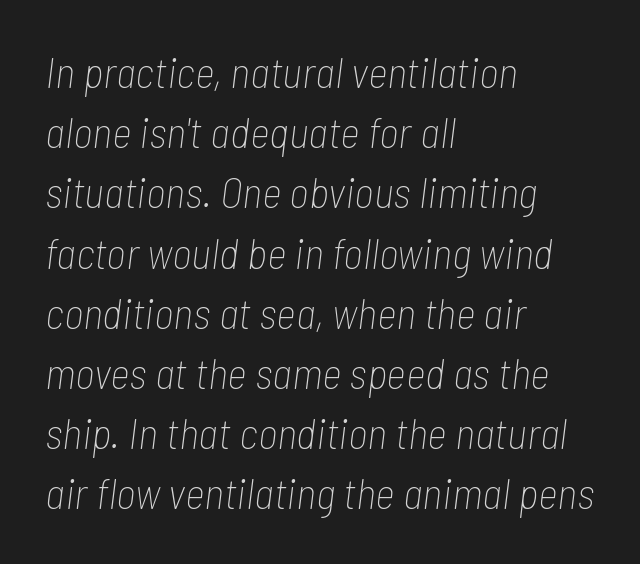
Proportional: the letters do not fall into vertical columns. Yep, that's italic — everything's leaning. Check the space under the baseline: it is left empty. Horizontal bands of white between lines are of average thickness. The ragged edge is on the right, which tells us the setting is flush left.
